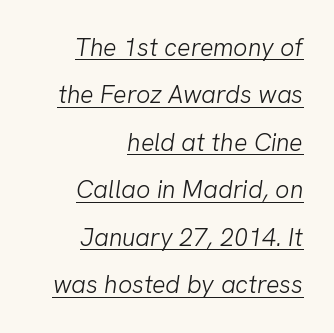
Has an underline been added? It has. Leading is clearly above the norm, producing a sparse column. Typeset ragged left — the right edge is the straight one. Here the glyphs are tracked normally, forming tight word shapes.
